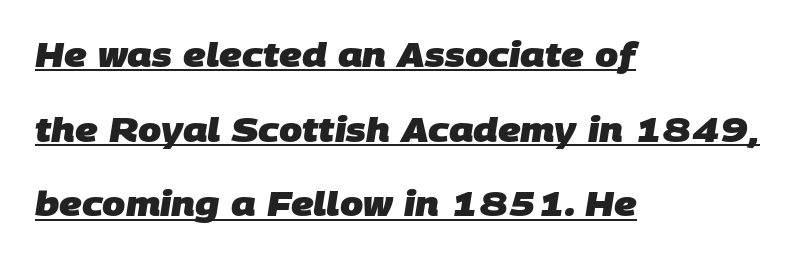
The image shows 33 px heavy sans-serif type; set left-aligned, loose line spacing (2.26x), normal letter spacing, underlined; low stroke contrast and a large x-height.
